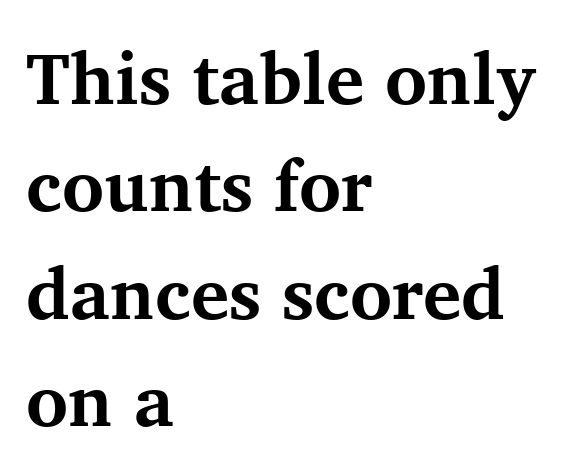
{"serif": "yes", "italic": "no", "bold": "yes", "weight": "bold", "width": "normal", "stroke_contrast": "medium", "x_height": "medium", "monospaced": "no", "underline": "no", "align": "left", "line_spacing": "normal", "line_spacing_ratio": 1.49, "letter_spacing": "normal", "letter_spacing_em": 0.0, "glyph_px": 72}
